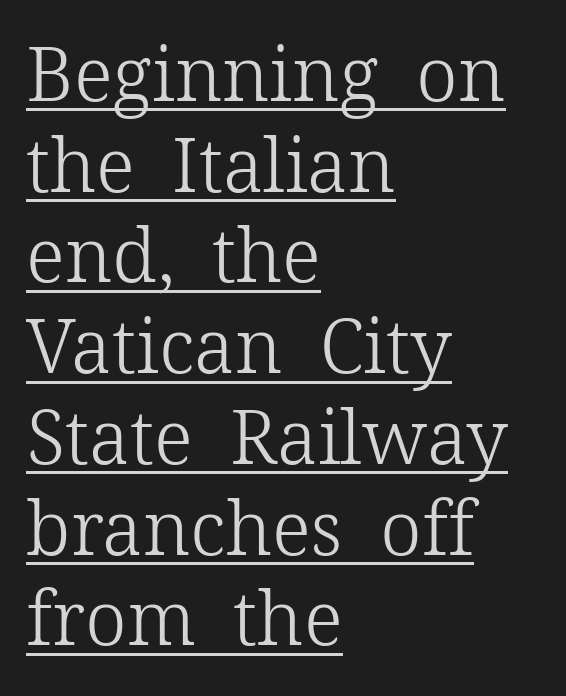
The image shows 75 px light serif type, upright; set left-aligned, line spacing 1.21x, normal letter spacing, underlined; low stroke contrast and a medium x-height.
